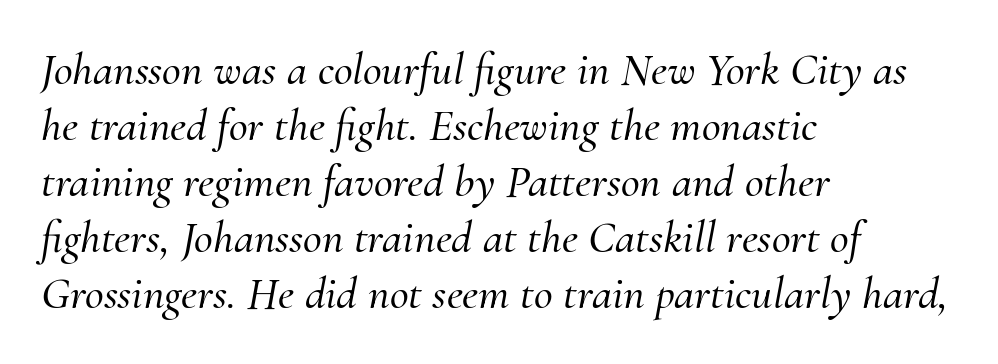
Q: Is the text italic (slanted)? A: Yes, it leans right by about 10 degrees.
Q: Is the typeface a serif or a sans-serif typeface? A: Serif.
Q: Is the text underlined? A: No.
Q: How is the paragraph aligned? A: Left-aligned.
Q: Is the spacing between letters normal or unusually wide? A: Normal.
Q: Width (condensed, normal, or wide)? A: Normal.
Q: Stroke contrast? A: Medium.
Q: x-height? A: Small.
Q: Monospaced? A: No.
